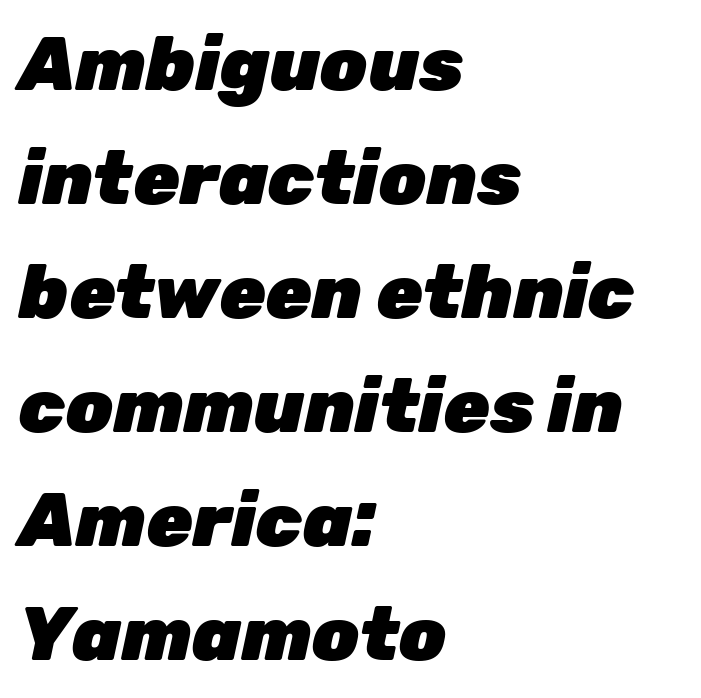
An italicized treatment has been applied to the whole sample. Line spacing here is normal. These words are printed bold, with thick strokes throughout. The letters sit at their default tracking, neither squeezed nor spread. Visually the block forms a straight wall on the left and a jagged coastline on the right.
